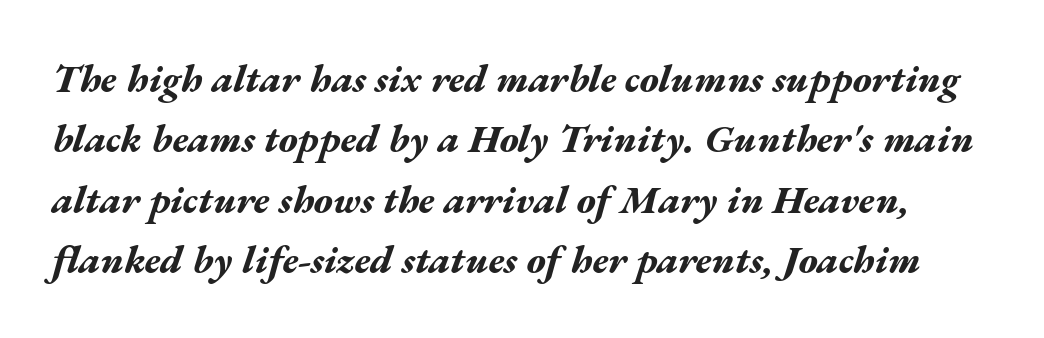
{"italic": "yes", "lean": "right", "slant_degrees": 17, "bold": "yes", "weight": "bold", "width": "wide", "stroke_contrast": "medium", "x_height": "medium", "monospaced": "no", "underline": "no", "line_spacing": "normal", "line_spacing_ratio": 1.55, "letter_spacing": "normal", "letter_spacing_em": 0.0, "glyph_px": 39}
